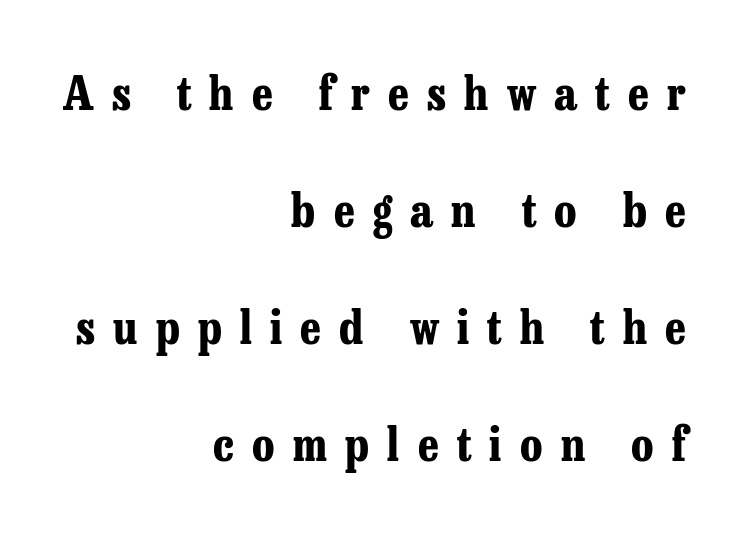
{"serif": "yes", "italic": "no", "bold": "yes", "weight": "bold", "width": "condensed", "stroke_contrast": "low", "x_height": "medium", "monospaced": "no", "underline": "no", "align": "right", "line_spacing": "loose", "line_spacing_ratio": 2.49, "letter_spacing": "wide", "letter_spacing_em": 0.39, "glyph_px": 47}
